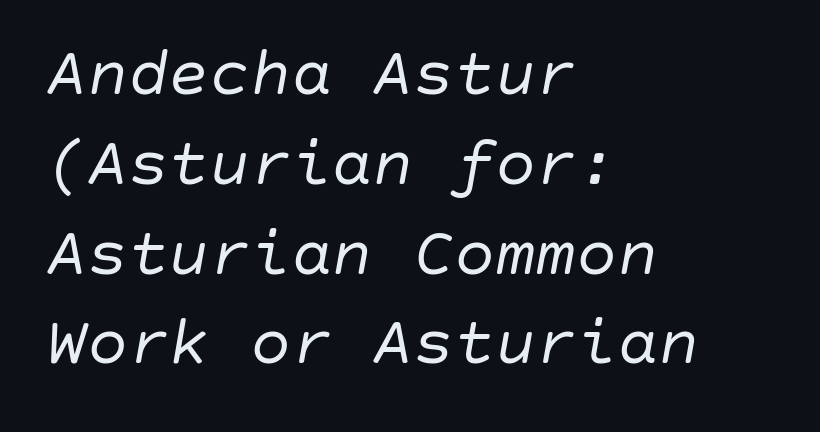
{"italic": "yes", "lean": "right", "slant_degrees": 10, "bold": "no", "weight": "regular", "width": "normal", "stroke_contrast": "low", "x_height": "large", "underline": "no", "align": "left", "line_spacing": "normal", "line_spacing_ratio": 1.32, "letter_spacing": "normal", "letter_spacing_em": 0.0, "glyph_px": 68}
